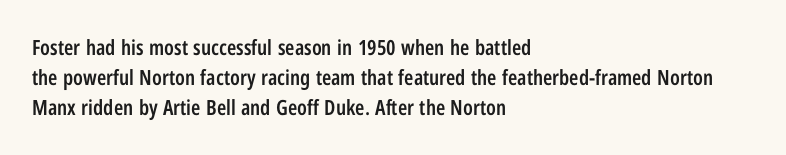
What weight is shown? A semibold, between regular and bold. Nobody touched the tracking dial on this one. This sample keeps an unexceptional amount of space between lines. The typography opts for an upright posture over an oblique one. These lines stack with their left ends in a neat column. The specimen omits any rule beneath the text block's lines.
